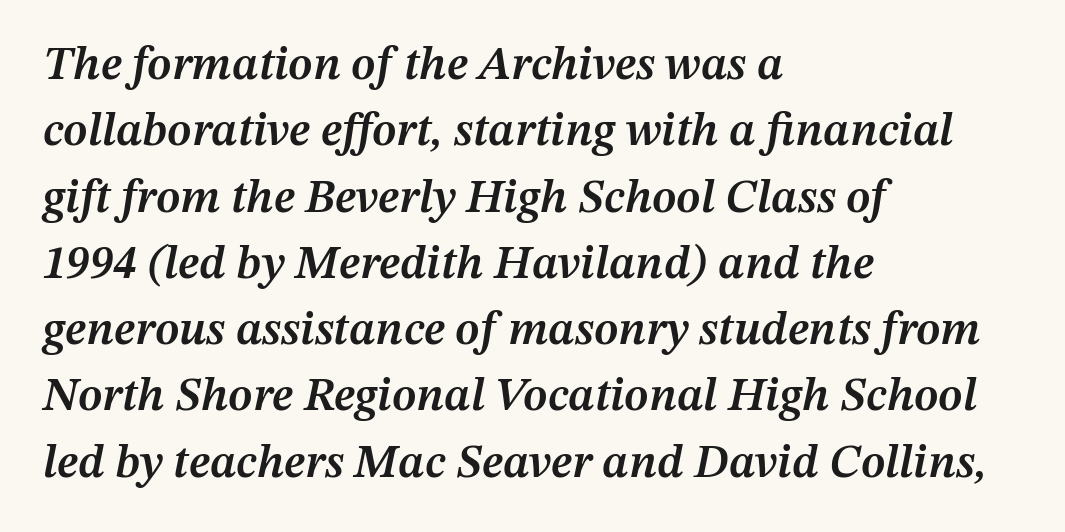
Q: Is the text bold? A: Semi-bold.
Q: Is the text italic (slanted)? A: Yes, it leans right by about 12 degrees.
Q: Is the text underlined? A: No.
Q: How is the paragraph aligned? A: Left-aligned.
Q: Is the spacing between letters normal or unusually wide? A: Normal.
Q: Is the spacing between lines tight, normal or loose? A: Normal.
Q: Width (condensed, normal, or wide)? A: Normal.
Q: Stroke contrast? A: Medium.
Q: x-height? A: Medium.
Q: Monospaced? A: No.
